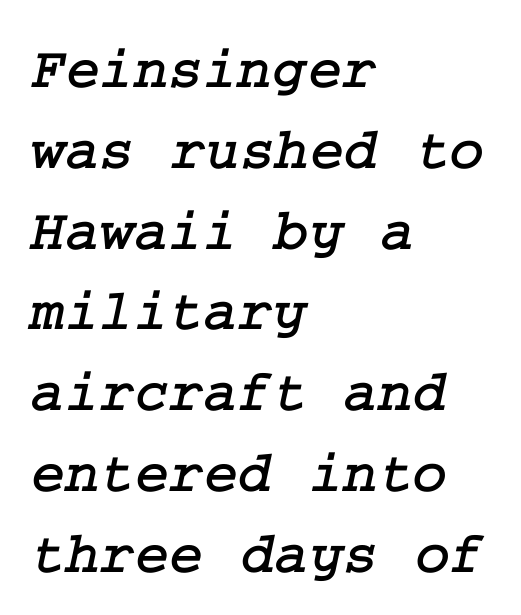
The image shows 59 px serif type; set left-aligned, normal line spacing (1.37x), normal letter spacing, not underlined; low stroke contrast and a medium x-height.
